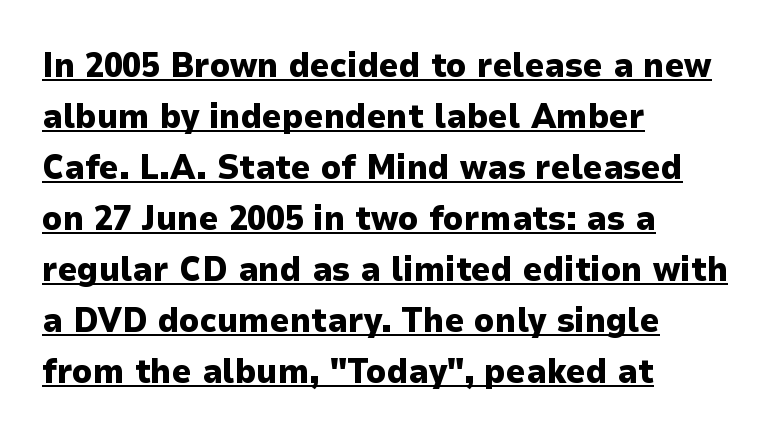
Q: Is the text bold? A: Yes.
Q: Is the text italic (slanted)? A: No, it is upright.
Q: Is the typeface a serif or a sans-serif typeface? A: Sans-serif.
Q: Is the text underlined? A: Yes.
Q: How is the paragraph aligned? A: Left-aligned.
Q: Is the spacing between letters normal or unusually wide? A: Normal.
Q: Is the spacing between lines tight, normal or loose? A: Normal.
Q: Width (condensed, normal, or wide)? A: Normal.
Q: Stroke contrast? A: Low.
Q: x-height? A: Medium.
Q: Monospaced? A: No.
